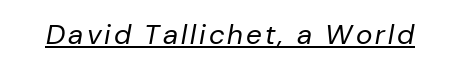
Q: Is the text bold? A: No.
Q: Is the text italic (slanted)? A: Yes, it leans right by about 10 degrees.
Q: Is the text underlined? A: Yes.
Q: Width (condensed, normal, or wide)? A: Normal.
Q: Stroke contrast? A: Low.
Q: x-height? A: Medium.
Q: Monospaced? A: No.
